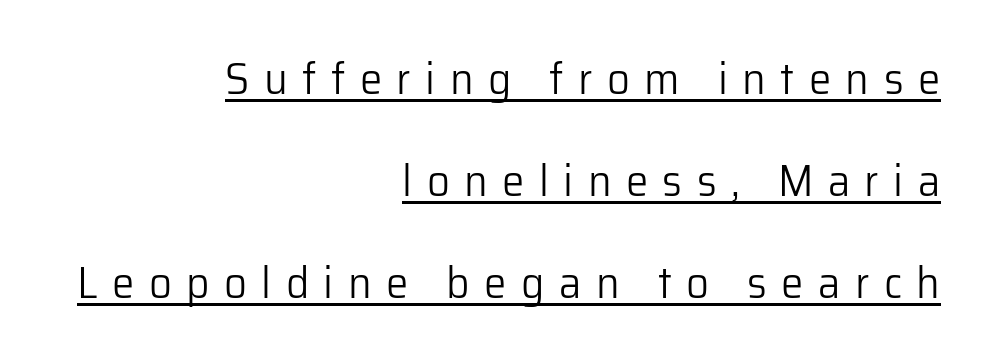
{"serif": "no", "italic": "no", "bold": "no", "weight": "light", "width": "normal", "stroke_contrast": "low", "x_height": "medium", "monospaced": "no", "underline": "yes", "align": "right", "line_spacing": "loose", "line_spacing_ratio": 2.27, "letter_spacing": "wide", "letter_spacing_em": 0.32, "glyph_px": 45}
